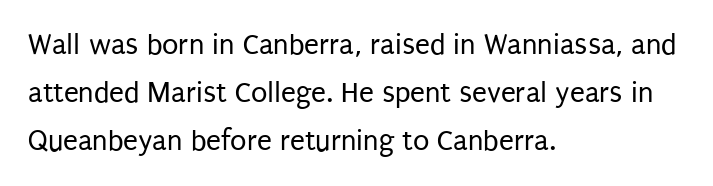
{"serif": "no", "italic": "no", "bold": "no", "weight": "regular", "width": "condensed", "stroke_contrast": "low", "x_height": "large", "monospaced": "no", "underline": "no", "align": "left", "line_spacing": "normal", "line_spacing_ratio": 1.6, "letter_spacing": "normal", "letter_spacing_em": 0.0, "glyph_px": 30}
